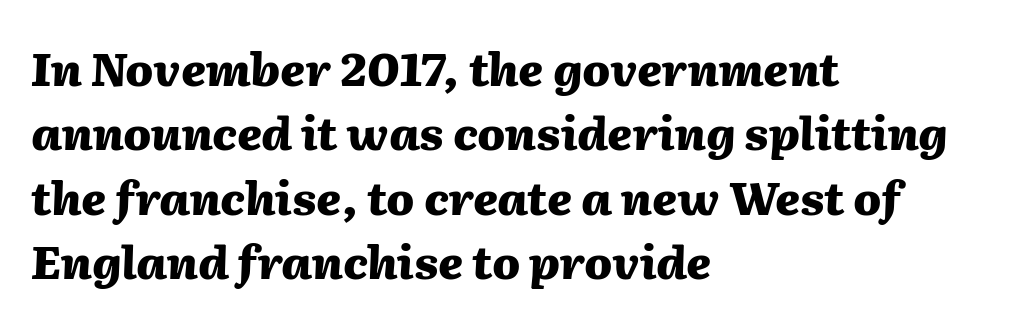
{"italic": "yes", "lean": "right", "slant_degrees": 2, "bold": "yes", "weight": "heavy", "width": "normal", "stroke_contrast": "medium", "x_height": "medium", "monospaced": "no", "underline": "no", "align": "left", "line_spacing": "normal", "line_spacing_ratio": 1.4, "letter_spacing": "normal", "letter_spacing_em": 0.0, "glyph_px": 46}
